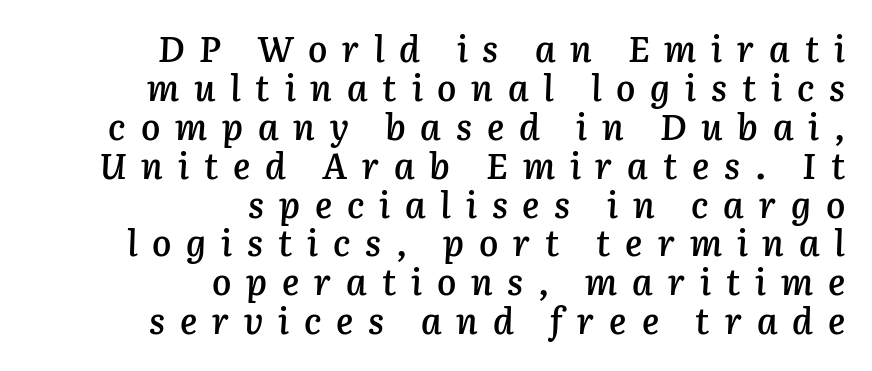
The image shows 36 px semibold type, italic (leaning right); set right-aligned, tight line spacing (1.08x), unusually wide letter spacing (+0.41 em), not underlined; low stroke contrast and a medium x-height.
